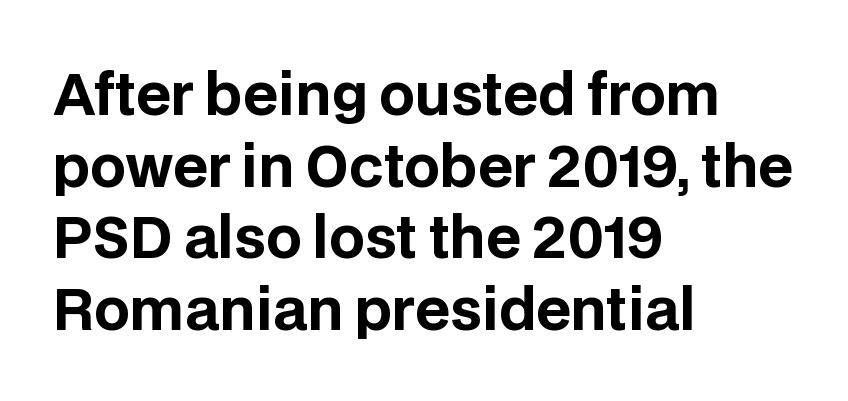
{"serif": "no", "italic": "no", "bold": "yes", "weight": "bold", "width": "normal", "stroke_contrast": "low", "x_height": "large", "monospaced": "no", "underline": "no", "align": "left", "line_spacing": "normal", "line_spacing_ratio": 1.28, "letter_spacing": "normal", "letter_spacing_em": 0.0, "glyph_px": 56}
